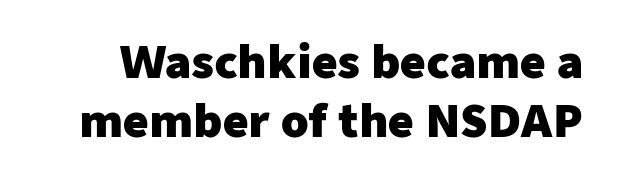
Q: Is the text bold? A: Yes.
Q: Is the text italic (slanted)? A: No, it is upright.
Q: Is the typeface a serif or a sans-serif typeface? A: Sans-serif.
Q: Is the text underlined? A: No.
Q: Is the spacing between letters normal or unusually wide? A: Normal.
Q: Is the spacing between lines tight, normal or loose? A: Normal.
Q: Width (condensed, normal, or wide)? A: Normal.
Q: Stroke contrast? A: Low.
Q: x-height? A: Medium.
Q: Monospaced? A: No.
